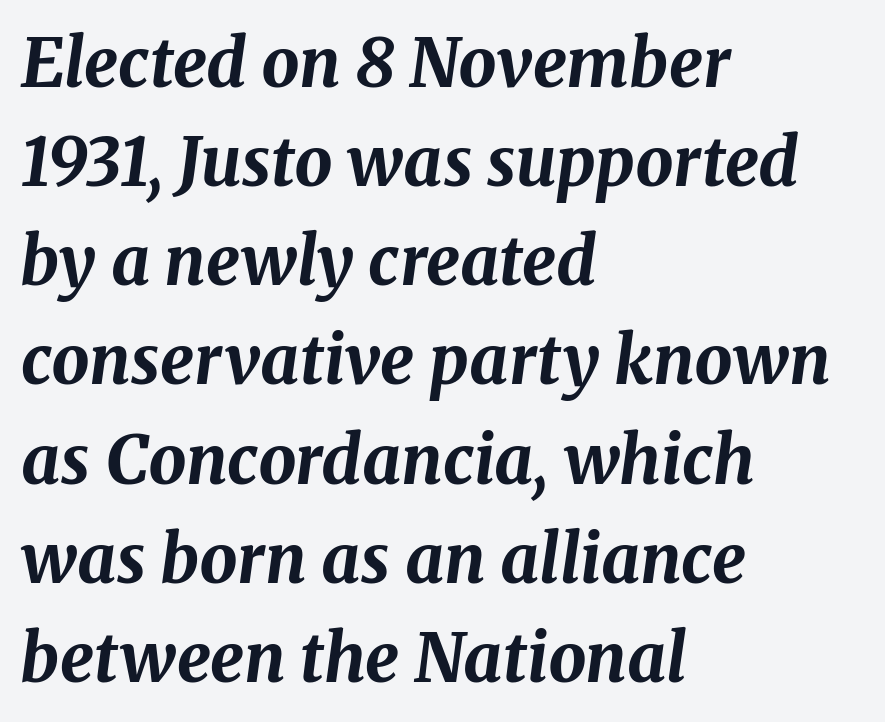
{"italic": "yes", "lean": "right", "slant_degrees": 8, "bold": "yes", "weight": "bold", "width": "normal", "stroke_contrast": "medium", "x_height": "medium", "monospaced": "no", "underline": "no", "align": "left", "line_spacing": "normal", "line_spacing_ratio": 1.48, "letter_spacing": "normal", "letter_spacing_em": 0.0, "glyph_px": 67}
